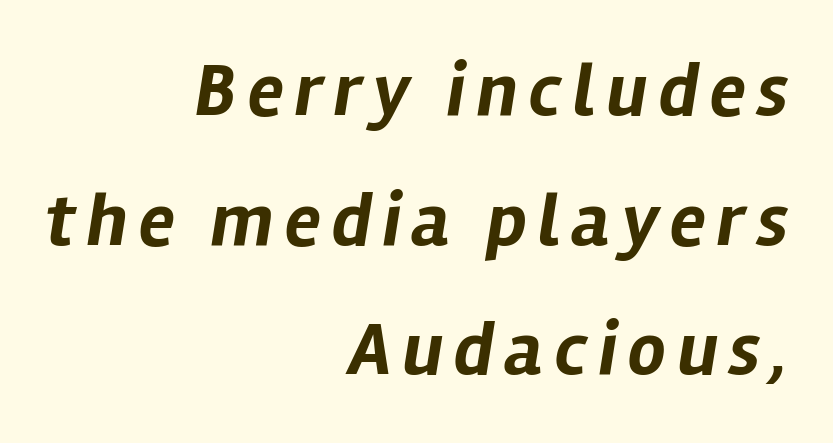
{"italic": "yes", "lean": "right", "slant_degrees": 12, "bold": "yes", "weight": "bold", "width": "normal", "stroke_contrast": "low", "x_height": "medium", "monospaced": "no", "underline": "no", "align": "right", "line_spacing_ratio": 1.73, "glyph_px": 75}
